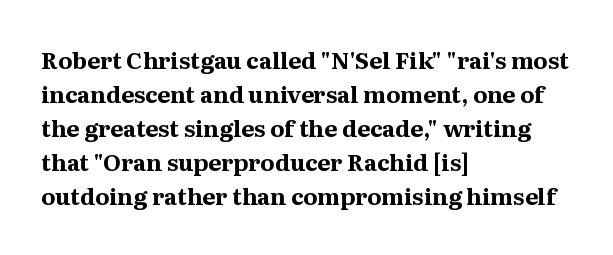
The strip under each line holds only bare page. How are the letters spaced? Ordinarily, with no added tracking. Line spacing here is normal. This rendering uses left alignment, leaving the right contour irregular. When letters stand straight like this, we call the style roman or upright. The rendering uses a bold face; every stroke is thick and dark.
